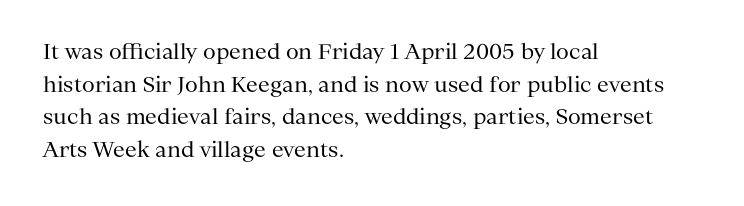
The image shows 21 px text type, upright; set left-aligned, normal line spacing (1.55x), normal letter spacing, not underlined.
